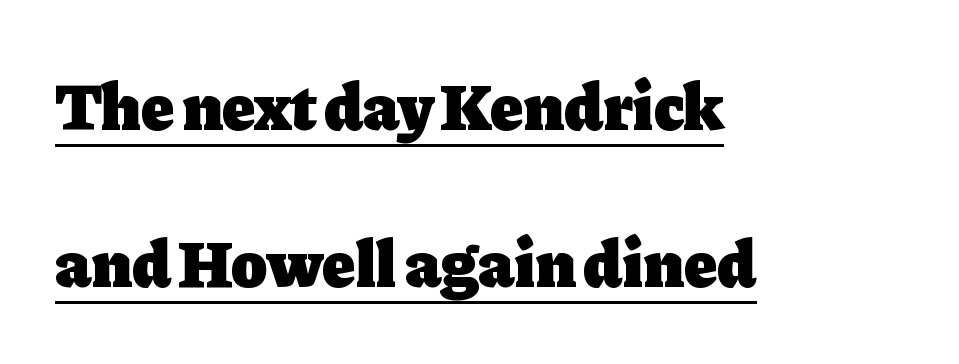
Q: Is the text bold? A: Yes.
Q: Is the text italic (slanted)? A: No, it is upright.
Q: Is the typeface a serif or a sans-serif typeface? A: Serif.
Q: Is the text underlined? A: Yes.
Q: How is the paragraph aligned? A: Left-aligned.
Q: Is the spacing between letters normal or unusually wide? A: Normal.
Q: Is the spacing between lines tight, normal or loose? A: Loose.
Q: Width (condensed, normal, or wide)? A: Normal.
Q: Stroke contrast? A: Low.
Q: x-height? A: Medium.
Q: Monospaced? A: No.
